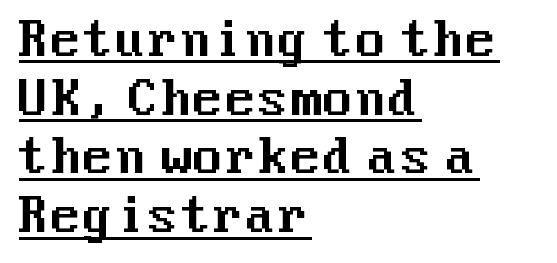
The rendering shows plain stroke endings on the letterforms — a sans-serif design. No extra tracking has been applied to these lines. No italicization has been applied; the sample stays upright. Line starts are locked; line ends wander. This is underlined copy, the kind a proofreader might mark for attention. Leading matches the norm, producing a regular column.
